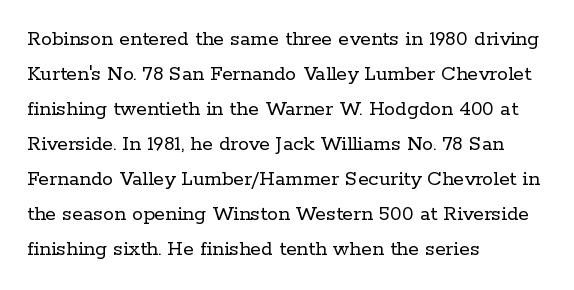
Every stem runs plumb, perpendicular to the baseline. Ink coverage per letter is moderate at most. Does extra space separate the letters? No, they use regular spacing. Line starts are locked; line ends wander. If you measured baseline to baseline, you'd find a middling distance.
